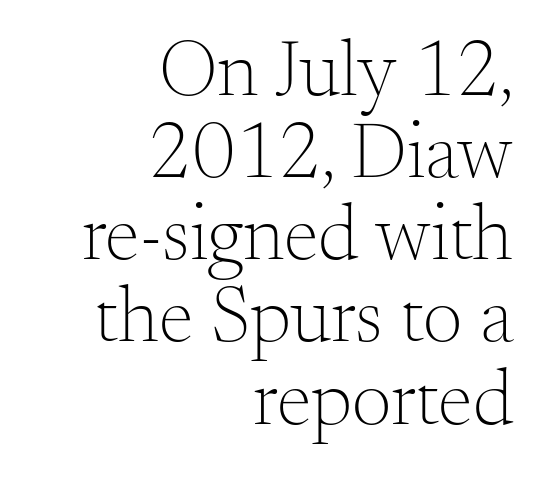
The string is rendered with underlining switched off. Upright lettering throughout. Regarding leading, the lines here are crowded together. Stems and bowls with no extra thickness — not bold. You could not count columns in this text — the font is proportionally spaced. The gaps between neighbouring characters are ordinary and unremarkable.
